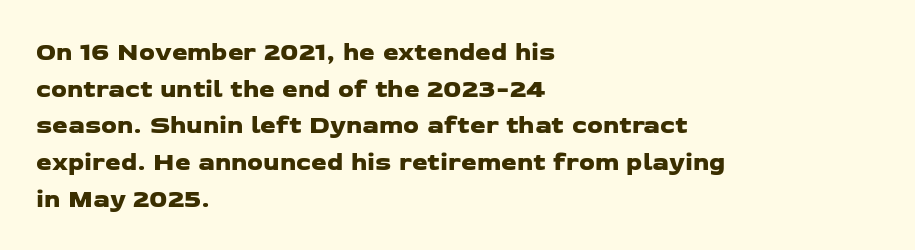
The image shows 25 px text type; set left-aligned, normal line spacing (1.47x), normal letter spacing, not underlined.
